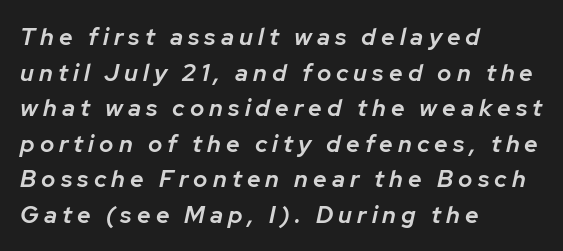
Q: Is the text bold? A: Semi-bold.
Q: Is the text italic (slanted)? A: Yes, it leans right by about 12 degrees.
Q: Is the text underlined? A: No.
Q: How is the paragraph aligned? A: Left-aligned.
Q: Is the spacing between letters normal or unusually wide? A: Unusually wide.
Q: Is the spacing between lines tight, normal or loose? A: Normal.
